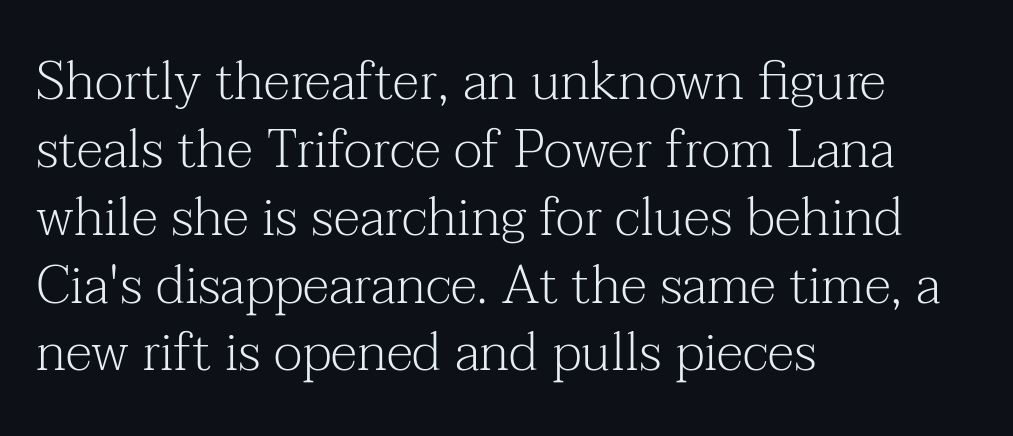
The image shows 53 px light serif type, upright; set left-aligned, normal line spacing (1.28x), normal letter spacing, not underlined; medium stroke contrast and a medium x-height.
